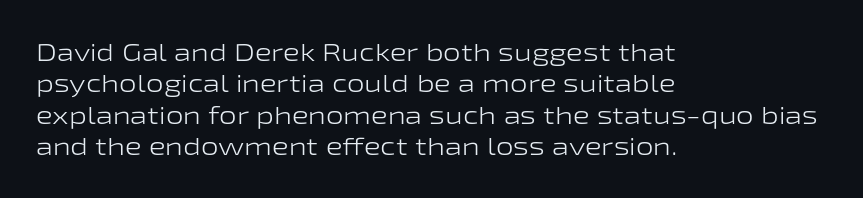
Q: Is the text bold? A: No.
Q: Is the text italic (slanted)? A: No, it is upright.
Q: Is the text underlined? A: No.
Q: How is the paragraph aligned? A: Left-aligned.
Q: Is the spacing between letters normal or unusually wide? A: Normal.
Q: Is the spacing between lines tight, normal or loose? A: Normal.
